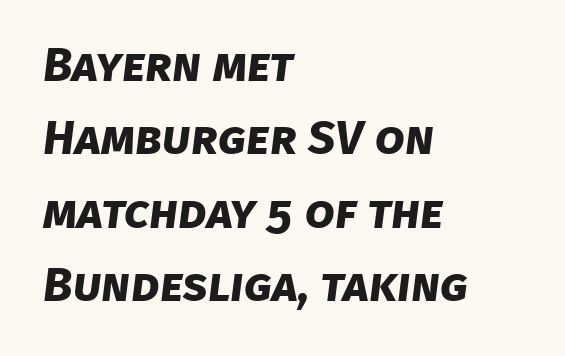
{"serif": "no", "bold": "yes", "weight": "bold", "width": "normal", "stroke_contrast": "low", "x_height": "large", "monospaced": "no", "underline": "no", "align": "left", "line_spacing": "normal", "line_spacing_ratio": 1.53, "letter_spacing": "normal", "letter_spacing_em": 0.0, "glyph_px": 48}
